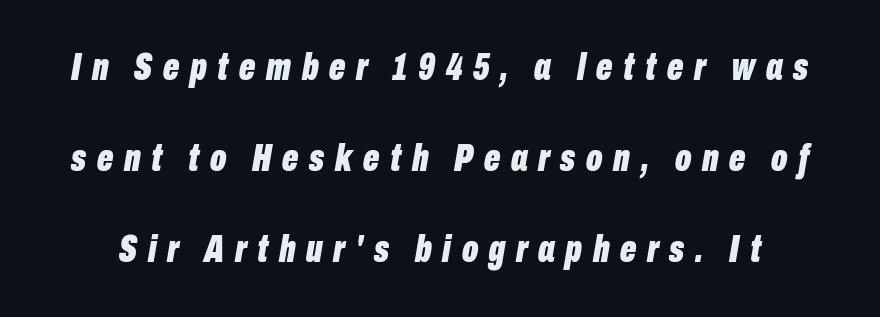
The image shows 38 px bold, condensed type, italic (leaning right); set loose line spacing (2.4x), unusually wide letter spacing (+0.28 em), not underlined; low stroke contrast and a medium x-height.
